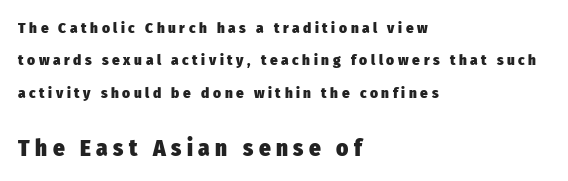
Q: Is the text bold? A: Yes.
Q: Is the text italic (slanted)? A: No, it is upright.
Q: Is the text underlined? A: No.
Q: How is the paragraph aligned? A: Left-aligned.
Q: Is the spacing between letters normal or unusually wide? A: Unusually wide.
Q: Is the spacing between lines tight, normal or loose? A: Loose.
Q: Which block of text is set in a larger size, the first (top) or the second (bottom)? A: The second (bottom) one.
